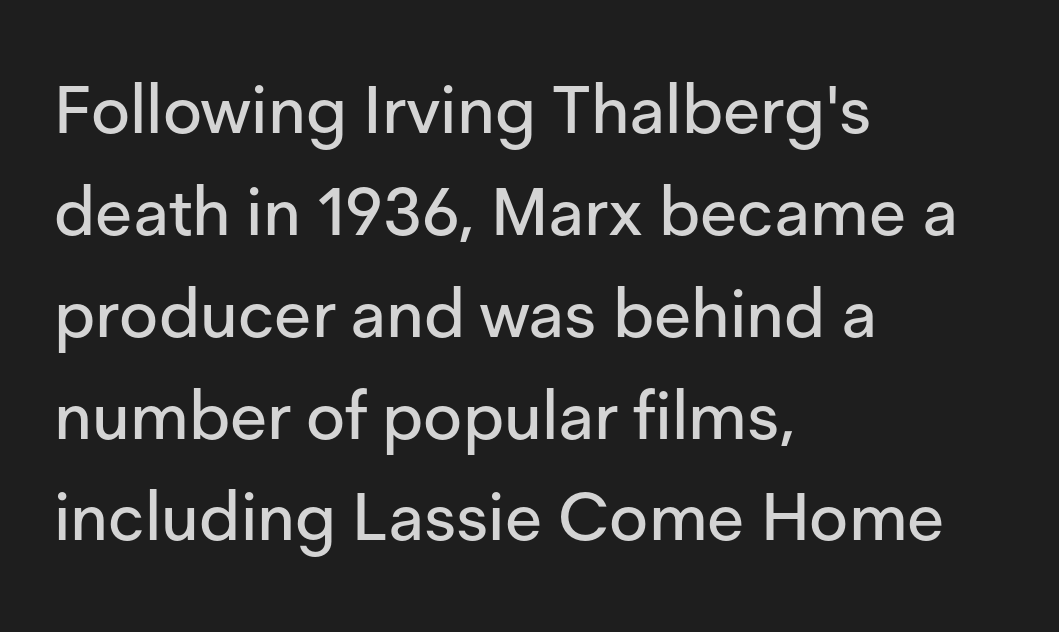
Classification — sans serif. Inter-character spacing is left at the font's built-in metrics. Proportional: the letters do not fall into vertical columns. Designer's note — italics off, roman on. Line spacing here is normal. This rendering uses left alignment, leaving the right contour irregular.
